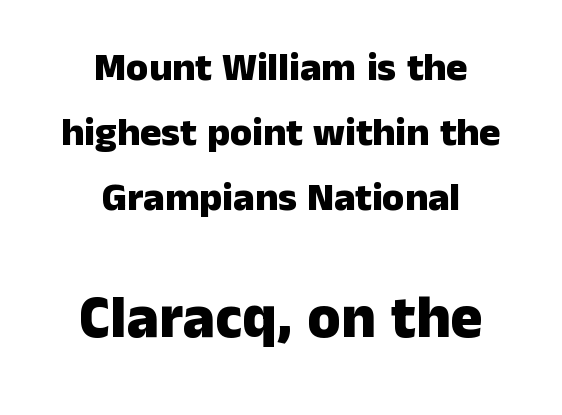
The following chunk of copy outweighs the initial chunk in type size. Weight check: bold — yes, fully. How are the letters spaced? Ordinarily, with no added tracking. Note: no serifs on the glyphs. Italic: no, the glyphs are upright roman.
